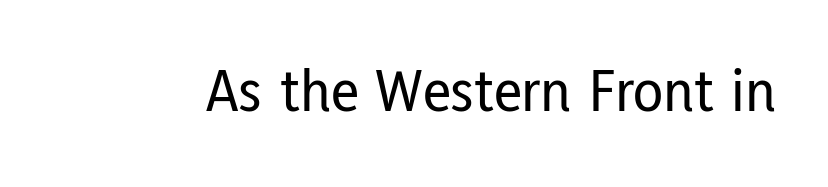
Q: Is the text italic (slanted)? A: No, it is upright.
Q: Is the typeface a serif or a sans-serif typeface? A: Sans-serif.
Q: Is the text underlined? A: No.
Q: Is the spacing between letters normal or unusually wide? A: Normal.
Q: Width (condensed, normal, or wide)? A: Condensed.
Q: Stroke contrast? A: Low.
Q: x-height? A: Medium.
Q: Monospaced? A: No.
